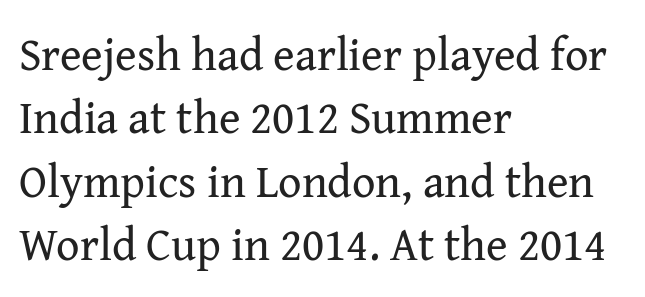
{"serif": "yes", "italic": "no", "bold": "no", "weight": "regular", "width": "normal", "stroke_contrast": "medium", "x_height": "medium", "monospaced": "no", "underline": "no", "align": "left", "line_spacing": "normal", "line_spacing_ratio": 1.38, "letter_spacing": "normal", "letter_spacing_em": 0.0, "glyph_px": 46}
